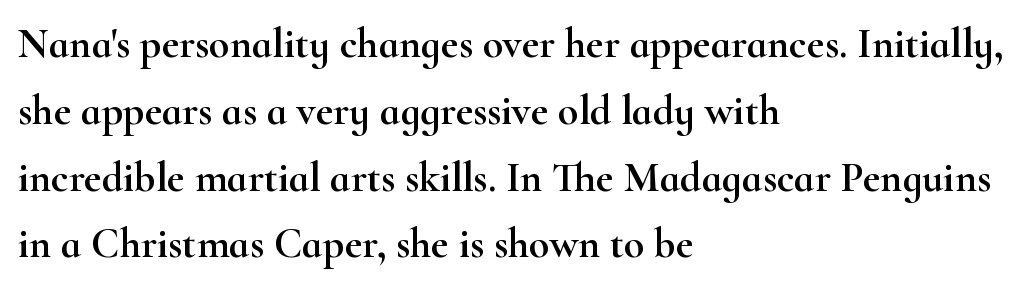
The image shows 42 px wide serif type, upright; set left-aligned, normal line spacing (1.59x), normal letter spacing, not underlined; high stroke contrast and a small x-height.
